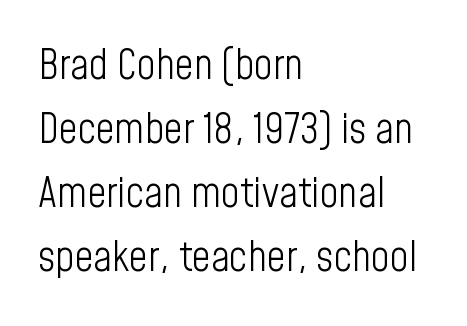
{"serif": "no", "italic": "no", "bold": "no", "weight": "light", "width": "condensed", "stroke_contrast": "low", "x_height": "medium", "monospaced": "no", "underline": "no", "align": "left", "line_spacing": "normal", "line_spacing_ratio": 1.56, "letter_spacing": "normal", "letter_spacing_em": 0.0, "glyph_px": 41}
